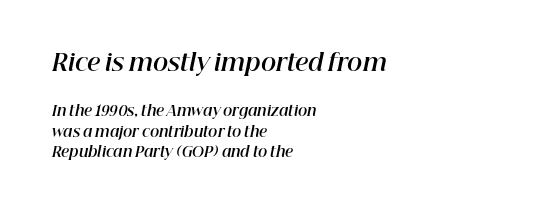
Q: Is the text bold? A: Yes.
Q: Is the text italic (slanted)? A: Yes, it leans right by about 12 degrees.
Q: Is the text underlined? A: No.
Q: How is the paragraph aligned? A: Left-aligned.
Q: Is the spacing between letters normal or unusually wide? A: Normal.
Q: Is the spacing between lines tight, normal or loose? A: Normal.
Q: Which block of text is set in a larger size, the first (top) or the second (bottom)? A: The first (top) one.
